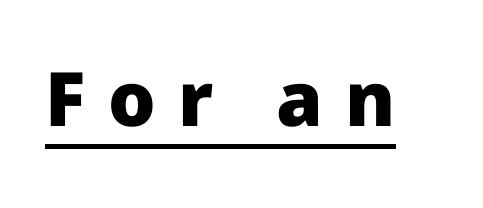
The image shows 75 px heavy sans-serif type, upright; set unusually wide letter spacing (+0.3 em), underlined; low stroke contrast and a medium x-height.
